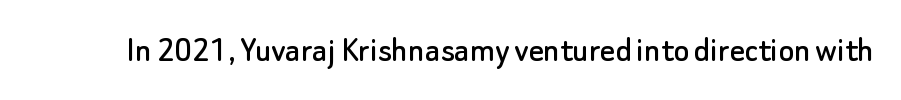
The image shows 37 px sans-serif type, upright; set normal letter spacing, not underlined; low stroke contrast and a small x-height.
